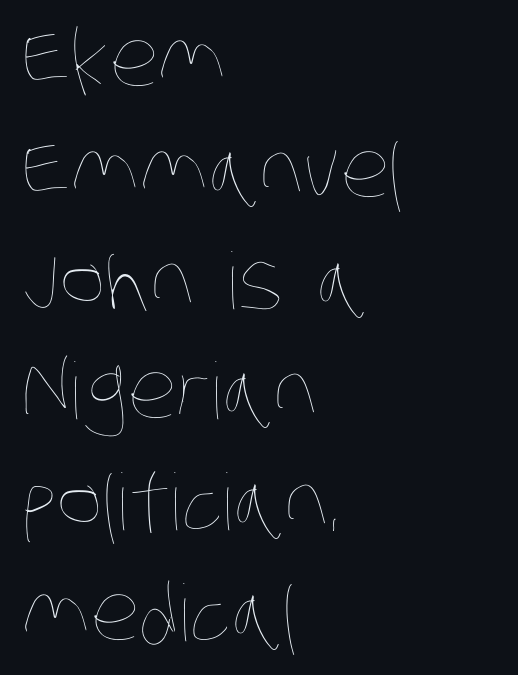
{"bold": "no", "weight": "thin", "width": "condensed", "stroke_contrast": "low", "x_height": "large", "monospaced": "no", "underline": "no", "align": "left", "line_spacing": "normal", "line_spacing_ratio": 1.42, "letter_spacing": "normal", "letter_spacing_em": 0.0, "glyph_px": 78}
